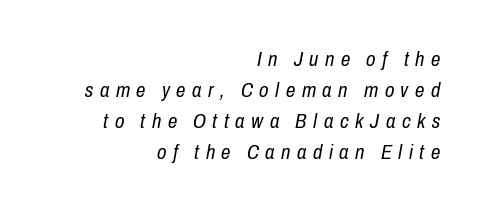
{"italic": "yes", "lean": "right", "slant_degrees": 10, "bold": "no", "underline": "no", "align": "right", "line_spacing": "normal", "line_spacing_ratio": 1.48, "letter_spacing": "wide", "letter_spacing_em": 0.31, "glyph_px": 21}
